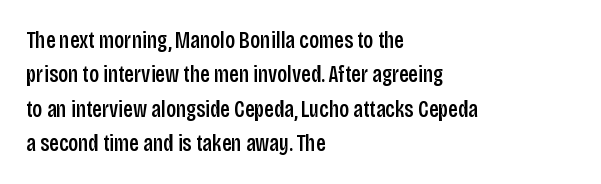
Q: Is the text italic (slanted)? A: No, it is upright.
Q: Is the text underlined? A: No.
Q: How is the paragraph aligned? A: Left-aligned.
Q: Is the spacing between letters normal or unusually wide? A: Normal.
Q: Is the spacing between lines tight, normal or loose? A: Normal.
